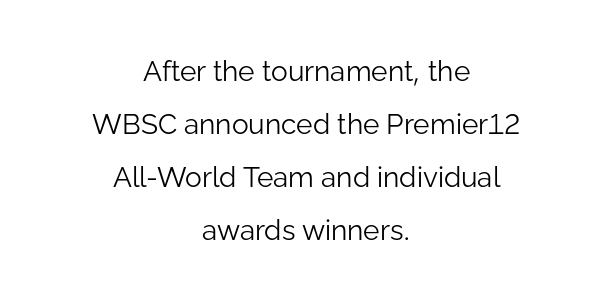
Q: Is the text bold? A: No.
Q: Is the text italic (slanted)? A: No, it is upright.
Q: Is the typeface a serif or a sans-serif typeface? A: Sans-serif.
Q: Is the text underlined? A: No.
Q: How is the paragraph aligned? A: Centered.
Q: Is the spacing between letters normal or unusually wide? A: Normal.
Q: Width (condensed, normal, or wide)? A: Normal.
Q: Stroke contrast? A: Low.
Q: x-height? A: Medium.
Q: Monospaced? A: No.
